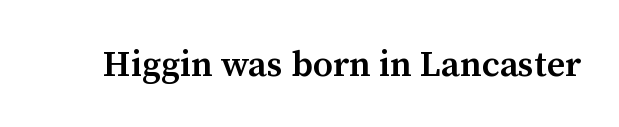
Standard letterfit; no display-style spreading of the glyphs. The letters are semibold — heavier than regular but short of a full bold. Any mark beneath the type? The region is blank. You can tell it's not italic because the verticals are truly vertical.
